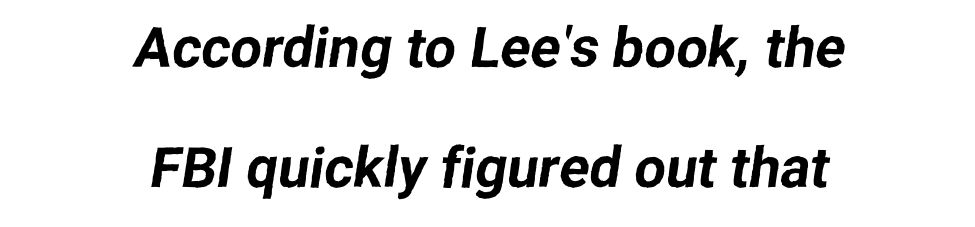
Font category for this specimen: sans-serif. Clear beneath every line of the passage. Teacher's note: observe the equal gaps on both sides — that is centered alignment. Here the designer chose a conventional face with non-uniform glyph widths. Interline gaps are noticeably wide in this sample. This rendering leaves character spacing at its baseline value.
